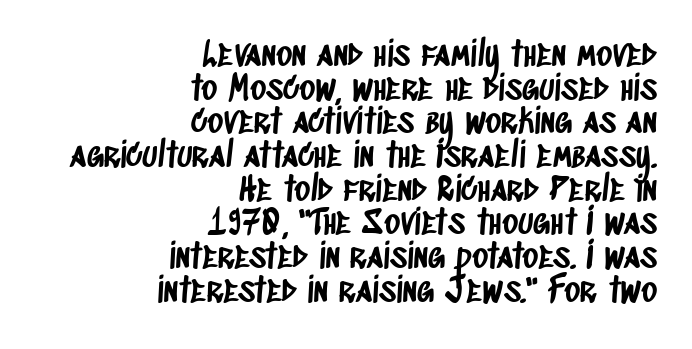
The image shows 34 px condensed sans-serif type; set right-aligned, tight line spacing (0.99x), normal letter spacing, not underlined; low stroke contrast and a large x-height.
